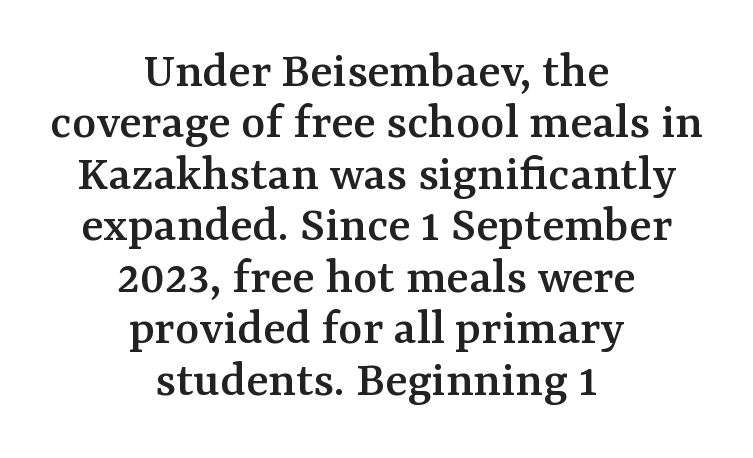
Q: Is the text italic (slanted)? A: No, it is upright.
Q: Is the typeface a serif or a sans-serif typeface? A: Serif.
Q: Is the text underlined? A: No.
Q: How is the paragraph aligned? A: Centered.
Q: Is the spacing between letters normal or unusually wide? A: Normal.
Q: Is the spacing between lines tight, normal or loose? A: Tight.
Q: Width (condensed, normal, or wide)? A: Normal.
Q: Stroke contrast? A: Medium.
Q: x-height? A: Medium.
Q: Monospaced? A: No.
